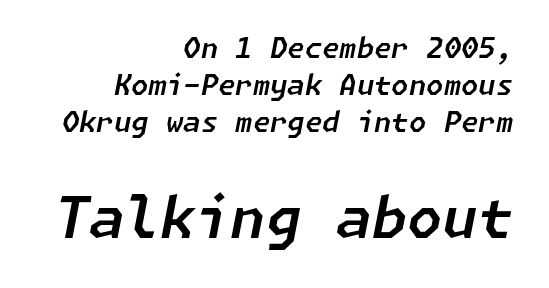
Q: Is the text italic (slanted)? A: Yes, it leans right by about 11 degrees.
Q: Is the text underlined? A: No.
Q: How is the paragraph aligned? A: Right-aligned.
Q: Is the spacing between letters normal or unusually wide? A: Normal.
Q: Is the spacing between lines tight, normal or loose? A: Normal.
Q: Which block of text is set in a larger size, the first (top) or the second (bottom)? A: The second (bottom) one.
Q: Width (condensed, normal, or wide)? A: Normal.
Q: Stroke contrast? A: Low.
Q: x-height? A: Medium.
